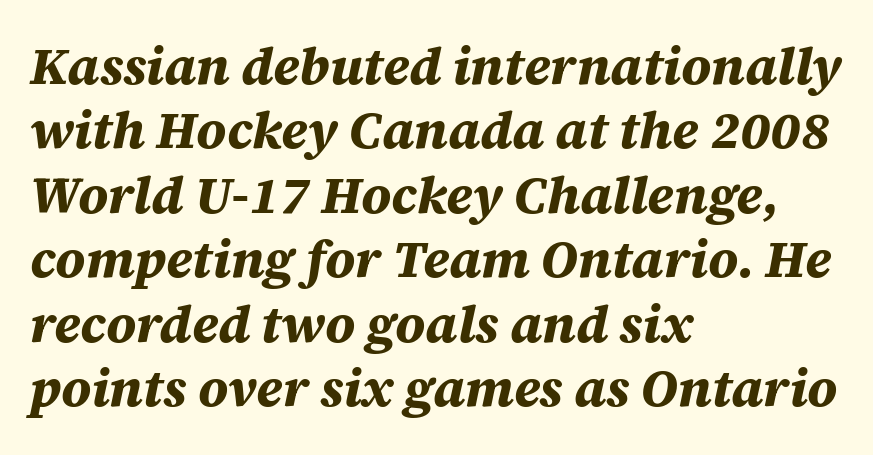
This rendering leaves character spacing at its baseline value. The passage is arranged the way most books set body copy — flush left. Style check: oblique. The glyphs have the mass of a bold cut. The zone under the glyphs is completely vacant. Here the designer chose a conventional face with non-uniform glyph widths.
